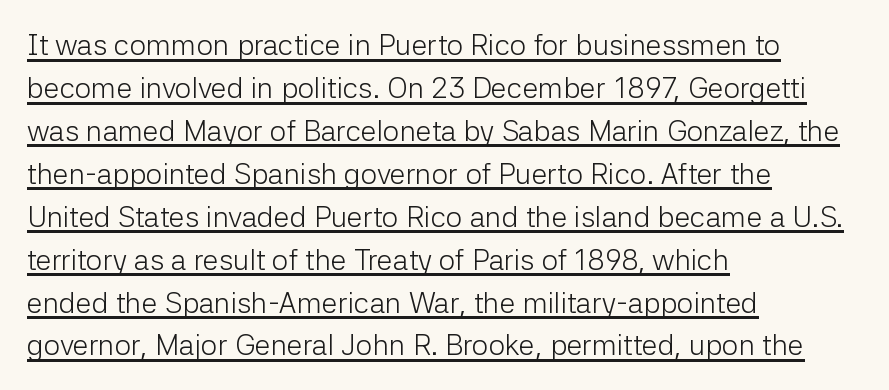
The image shows 29 px light sans-serif type, upright; set left-aligned, normal line spacing (1.48x), normal letter spacing, underlined; low stroke contrast and a medium x-height.
